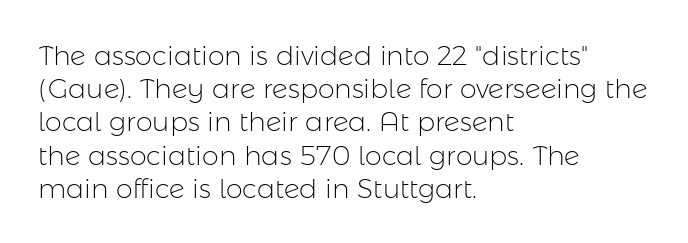
{"italic": "no", "bold": "no", "underline": "no", "align": "left", "line_spacing_ratio": 1.23, "letter_spacing": "normal", "letter_spacing_em": 0.0, "glyph_px": 27}
